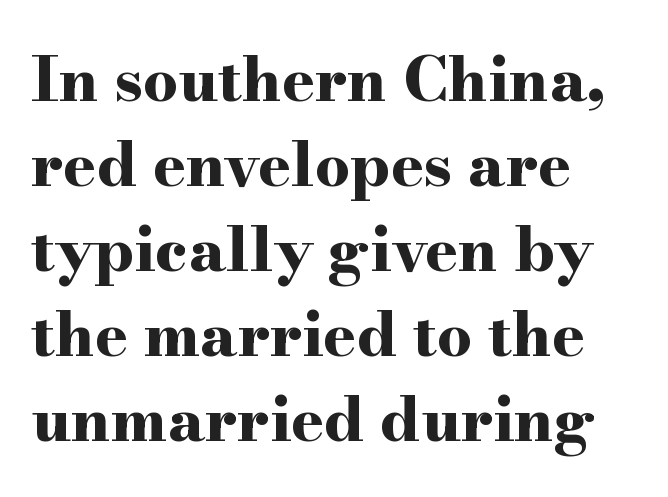
{"serif": "yes", "italic": "no", "bold": "yes", "weight": "bold", "width": "wide", "stroke_contrast": "high", "x_height": "small", "monospaced": "no", "underline": "no", "align": "left", "line_spacing": "normal", "line_spacing_ratio": 1.37, "letter_spacing": "normal", "letter_spacing_em": 0.0, "glyph_px": 62}
